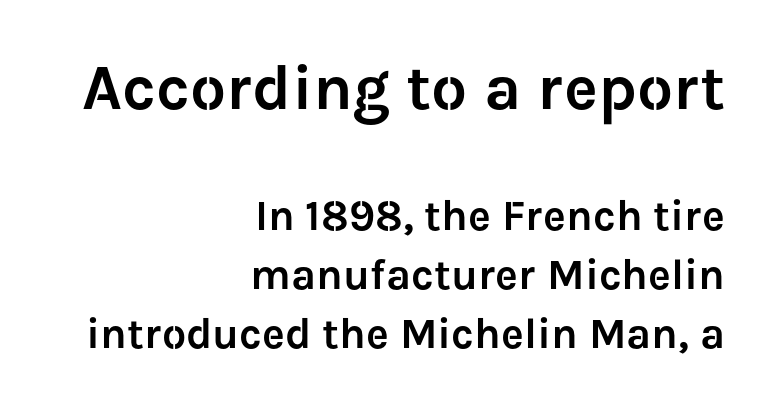
{"serif": "no", "italic": "no", "width": "normal", "stroke_contrast": "low", "x_height": "medium", "monospaced": "no", "underline": "no", "align": "right", "line_spacing": "normal", "line_spacing_ratio": 1.38, "letter_spacing": "normal", "letter_spacing_em": 0.0, "larger_block": "first", "size_ratio": 1.49, "glyph_px": 64}
